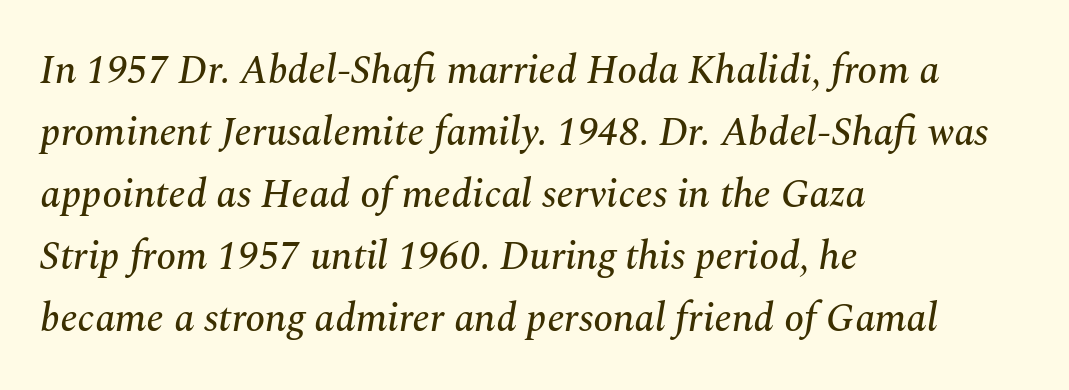
Q: Is the text italic (slanted)? A: Yes, it leans right by about 10 degrees.
Q: Is the typeface a serif or a sans-serif typeface? A: Serif.
Q: Is the text underlined? A: No.
Q: How is the paragraph aligned? A: Left-aligned.
Q: Is the spacing between letters normal or unusually wide? A: Normal.
Q: Is the spacing between lines tight, normal or loose? A: Normal.
Q: Width (condensed, normal, or wide)? A: Normal.
Q: Stroke contrast? A: Medium.
Q: x-height? A: Medium.
Q: Monospaced? A: No.
